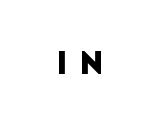
The image shows 30 px sans-serif type; set unusually wide letter spacing (+0.41 em), not underlined; low stroke contrast and a large x-height.
